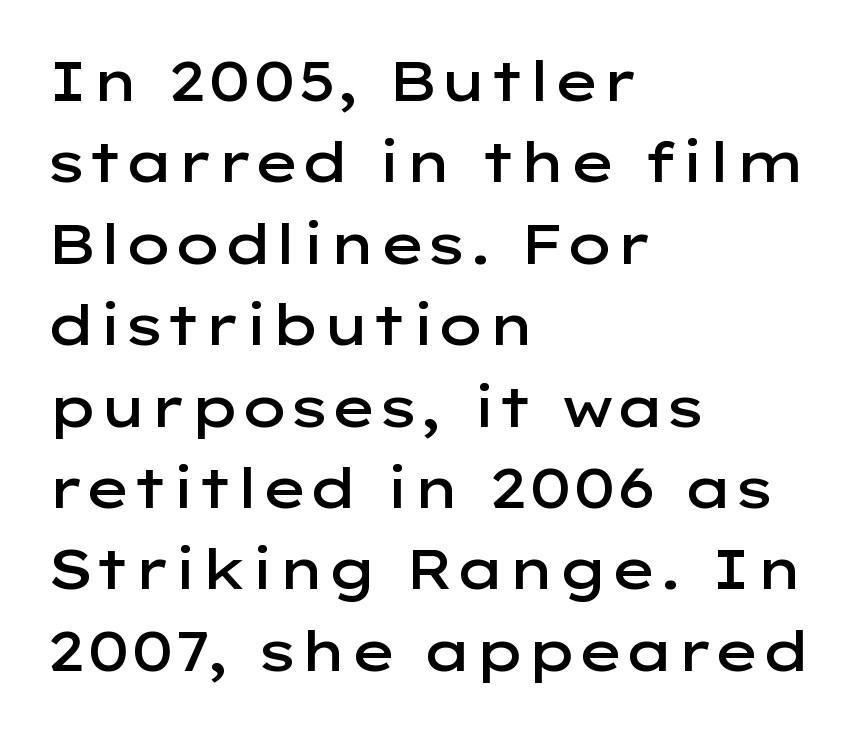
Spacing verdict: proportional, widths tailored to each character. Type style note: lacks serifs. This is moderately heavy type, rendered in semibold. Characters follow at the spacing the type designer built in.
